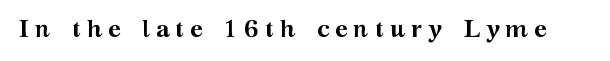
The image shows 24 px bold type, upright; set unusually wide letter spacing (+0.24 em), not underlined.
